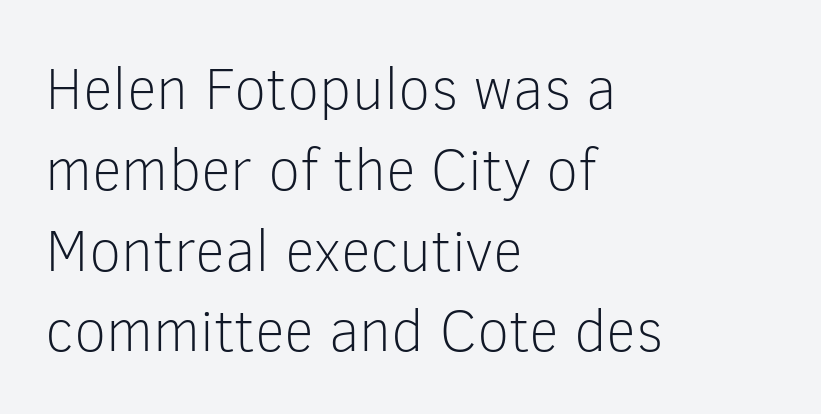
The string is rendered with underlining switched off. Glyph-to-glyph distance matches everyday printed text. Note the varied advance widths — an 'i' is clearly narrower than an 'm'. One-word summary of the alignment: left.
